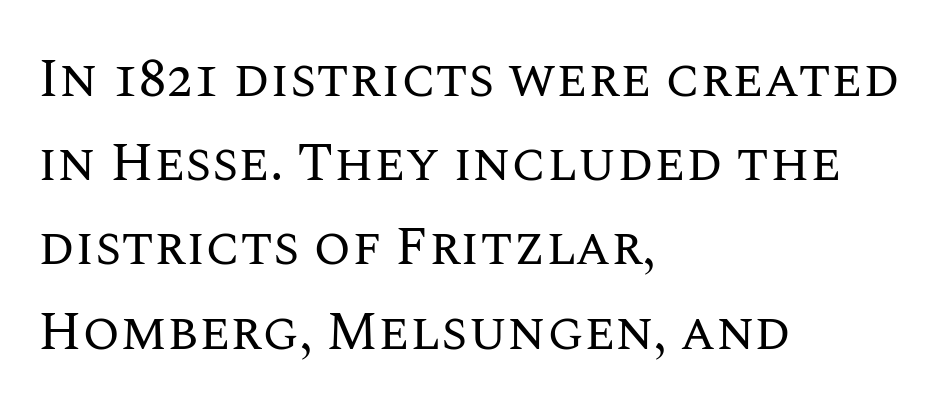
The image shows 54 px regular-weight type, upright; set left-aligned, normal line spacing (1.56x), normal letter spacing, not underlined; medium stroke contrast and a large x-height.
